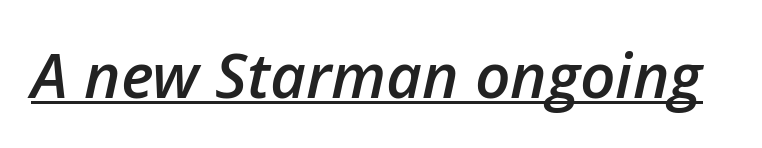
The characters look somewhat weighty, a semibold short of true bold. Quick note: italic. Here the glyphs are tracked normally, forming tight word shapes. Think of a printed novel: that variable character pitch is what you see here.
